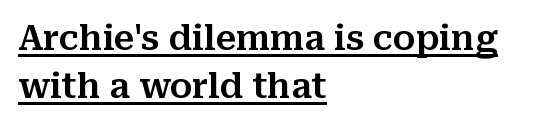
The image shows 34 px serif type, upright; set left-aligned, normal line spacing (1.42x), normal letter spacing, underlined; medium stroke contrast and a medium x-height.
